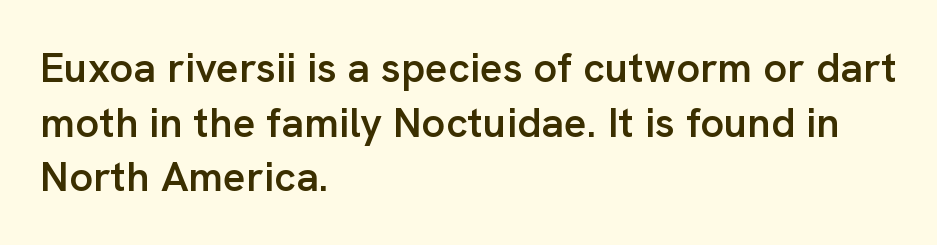
{"serif": "no", "italic": "no", "bold": "semi", "weight": "semibold", "width": "normal", "stroke_contrast": "low", "x_height": "medium", "monospaced": "no", "underline": "no", "align": "left", "line_spacing": "normal", "line_spacing_ratio": 1.3, "letter_spacing": "normal", "letter_spacing_em": 0.0, "glyph_px": 42}
